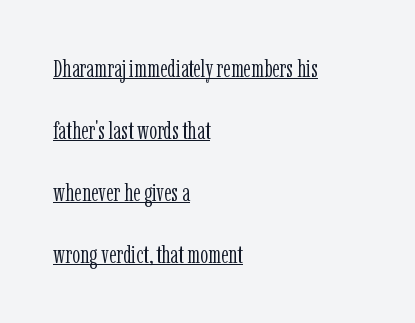
The image shows 25 px text type, upright; set left-aligned, loose line spacing (2.48x), normal letter spacing, underlined.
